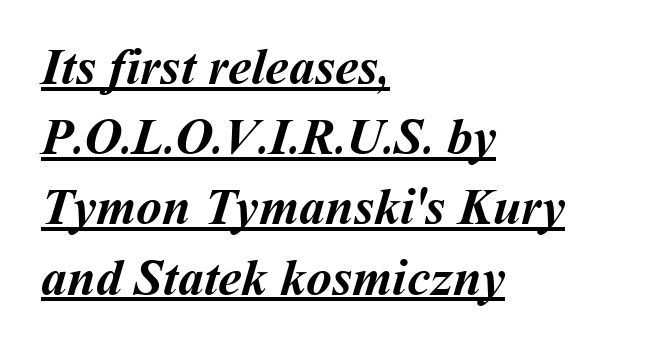
Q: Is the text bold? A: Yes.
Q: Is the text underlined? A: Yes.
Q: How is the paragraph aligned? A: Left-aligned.
Q: Is the spacing between letters normal or unusually wide? A: Normal.
Q: Is the spacing between lines tight, normal or loose? A: Normal.
Q: Width (condensed, normal, or wide)? A: Normal.
Q: Stroke contrast? A: Medium.
Q: x-height? A: Medium.
Q: Monospaced? A: No.
